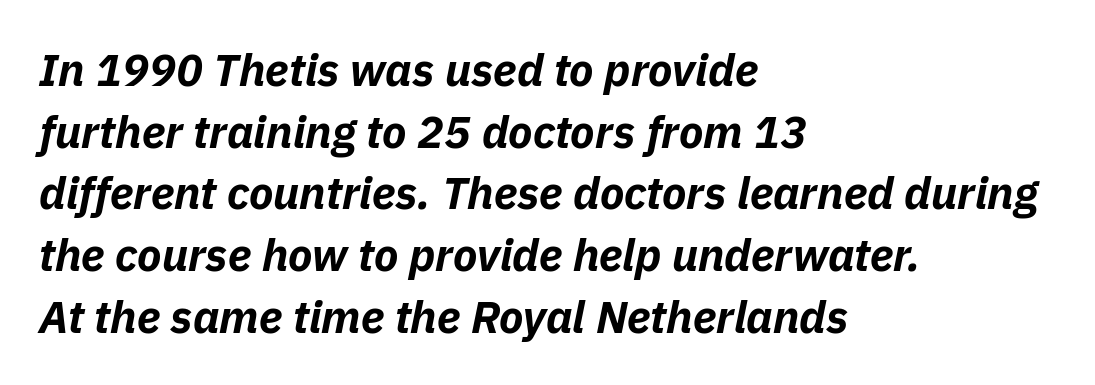
The image shows 45 px bold type, italic (leaning right); set left-aligned, normal line spacing (1.37x), normal letter spacing, not underlined; low stroke contrast and a medium x-height.
